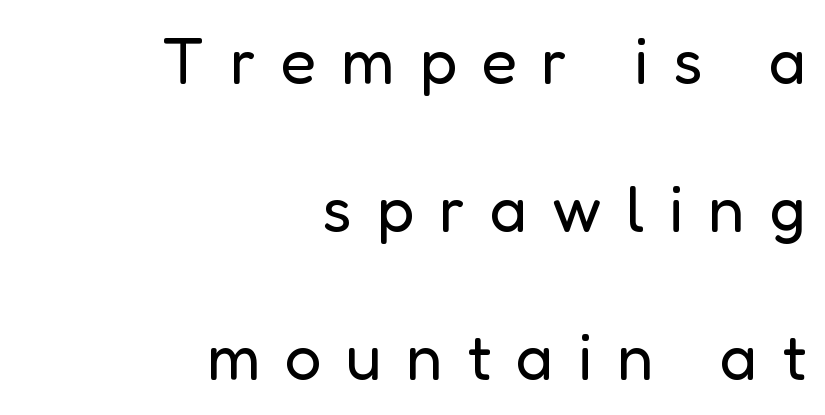
{"serif": "no", "italic": "no", "bold": "no", "weight": "regular", "width": "normal", "stroke_contrast": "low", "x_height": "medium", "monospaced": "no", "underline": "no", "align": "right", "line_spacing": "loose", "line_spacing_ratio": 2.28, "letter_spacing": "wide", "letter_spacing_em": 0.38, "glyph_px": 65}
